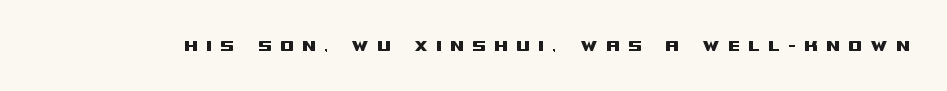
The image shows 20 px text type, upright; set unusually wide letter spacing (+0.4 em), not underlined.
